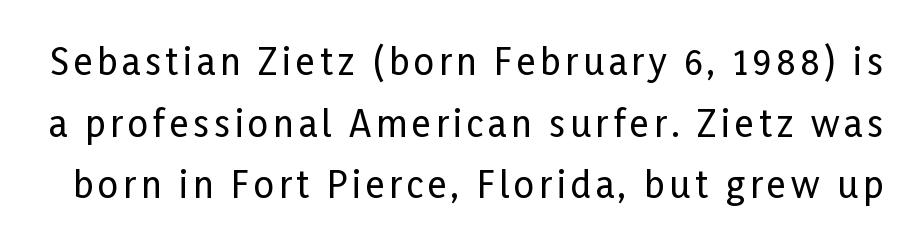
This sample has the flowing, uneven cadence of proportional lettering. To sum up the face: it is a sans, with no serifs. Letters rest on an invisible, unmarked baseline. This sample uses an upright cut, with every glyph sitting square on the baseline.
